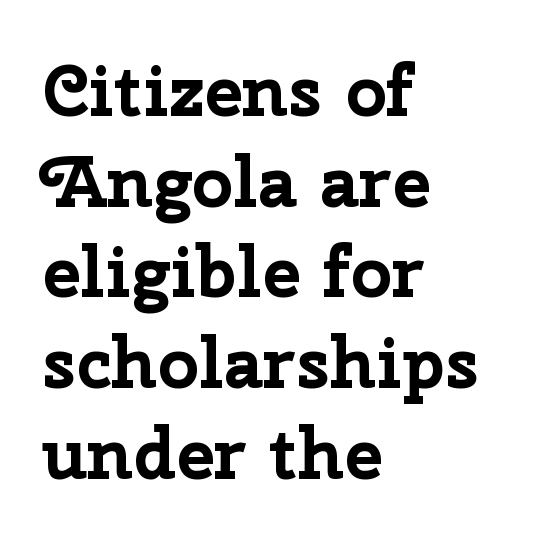
{"serif": "no", "italic": "no", "bold": "yes", "weight": "bold", "width": "normal", "stroke_contrast": "low", "x_height": "medium", "monospaced": "no", "underline": "no", "align": "left", "line_spacing": "normal", "line_spacing_ratio": 1.26, "letter_spacing": "normal", "letter_spacing_em": 0.0, "glyph_px": 72}
